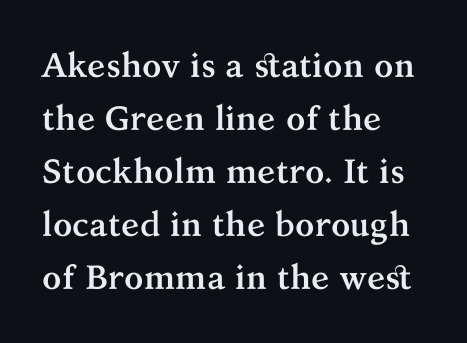
The image shows 34 px semibold serif type, upright; set left-aligned, normal line spacing (1.56x), normal letter spacing, not underlined; medium stroke contrast and a medium x-height.
